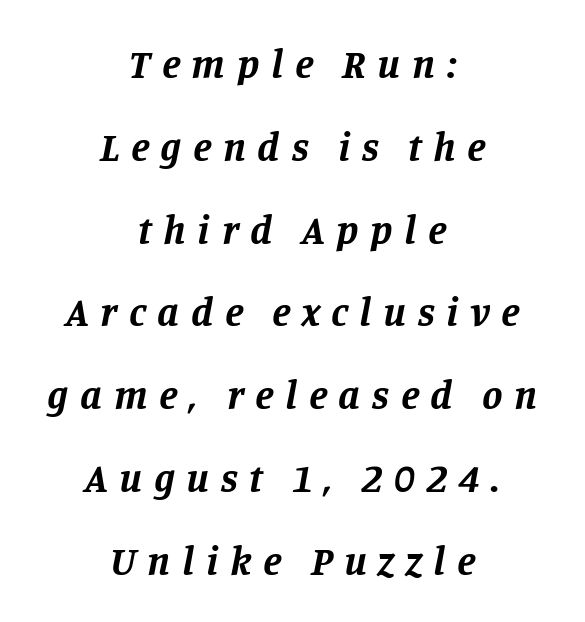
Q: Is the text bold? A: Yes.
Q: Is the text italic (slanted)? A: Yes, it leans right by about 11 degrees.
Q: Is the typeface a serif or a sans-serif typeface? A: Serif.
Q: Is the text underlined? A: No.
Q: How is the paragraph aligned? A: Centered.
Q: Is the spacing between letters normal or unusually wide? A: Unusually wide.
Q: Is the spacing between lines tight, normal or loose? A: Loose.
Q: Width (condensed, normal, or wide)? A: Normal.
Q: Stroke contrast? A: Low.
Q: x-height? A: Large.
Q: Monospaced? A: No.
